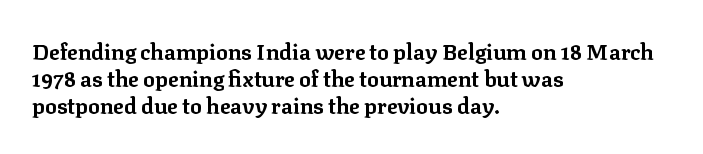
Q: Is the text bold? A: Yes.
Q: Is the text italic (slanted)? A: No, it is upright.
Q: Is the text underlined? A: No.
Q: How is the paragraph aligned? A: Left-aligned.
Q: Is the spacing between letters normal or unusually wide? A: Normal.
